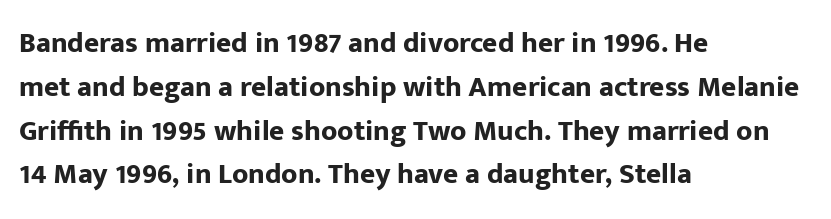
The image shows 29 px bold sans-serif type, upright; set left-aligned, normal line spacing (1.51x), normal letter spacing, not underlined; low stroke contrast and a medium x-height.
